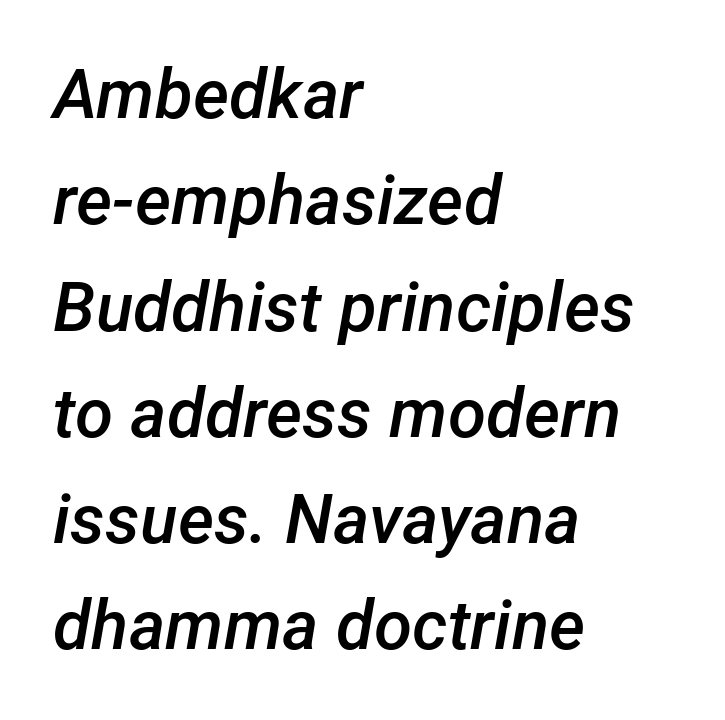
Casual observation: everything's shoved over to the left. Varying glyph widths throughout — classic text-font behaviour. These lines carry some extra weight — a demibold, not a full bold. There's an unmistakable incline to the writing here.
